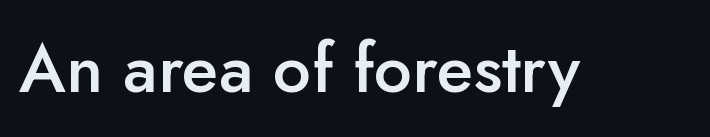
The image shows 68 px semibold sans-serif type, upright; set normal letter spacing, not underlined; low stroke contrast and a small x-height.
